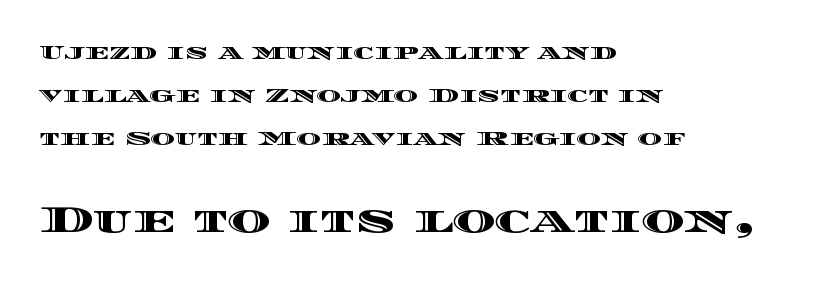
The image shows 37 px wide type, upright; set left-aligned, loose line spacing (2.04x), normal letter spacing, not underlined; the second (bottom) block is 1.76x larger; a large x-height.
